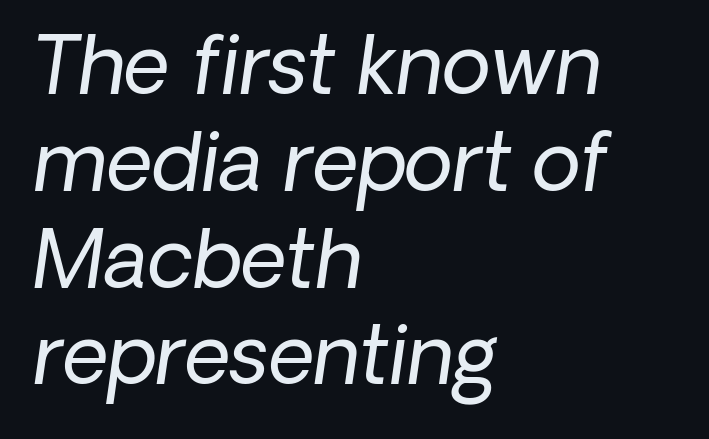
The image shows 80 px regular-weight type, italic (leaning right); set left-aligned, line spacing 1.21x, normal letter spacing, not underlined; low stroke contrast and a medium x-height.
